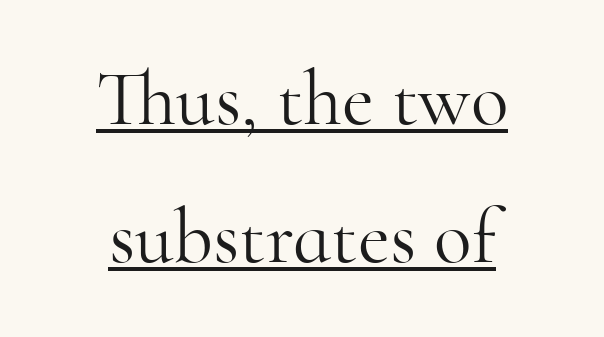
{"serif": "yes", "italic": "no", "bold": "no", "weight": "light", "width": "normal", "stroke_contrast": "high", "x_height": "small", "monospaced": "no", "underline": "yes", "align": "center", "line_spacing_ratio": 1.77, "letter_spacing": "normal", "letter_spacing_em": 0.0, "glyph_px": 78}
